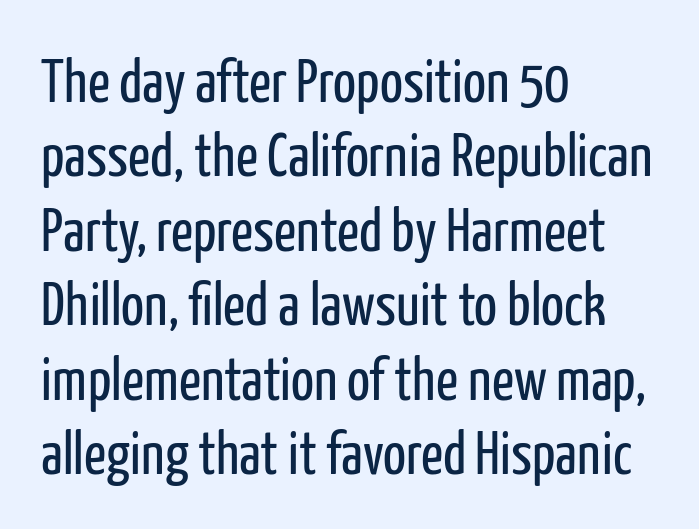
{"serif": "no", "italic": "no", "bold": "no", "weight": "regular", "width": "condensed", "stroke_contrast": "low", "x_height": "medium", "monospaced": "no", "underline": "no", "align": "left", "line_spacing_ratio": 1.22, "letter_spacing": "normal", "letter_spacing_em": 0.0, "glyph_px": 61}
